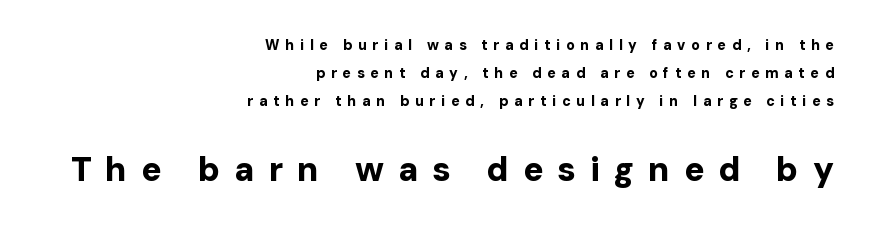
{"serif": "no", "italic": "no", "bold": "yes", "weight": "bold", "width": "normal", "stroke_contrast": "low", "x_height": "medium", "monospaced": "no", "underline": "no", "align": "right", "line_spacing": "loose", "line_spacing_ratio": 2.0, "letter_spacing": "wide", "letter_spacing_em": 0.41, "larger_block": "second", "size_ratio": 2.43, "glyph_px": 34}
